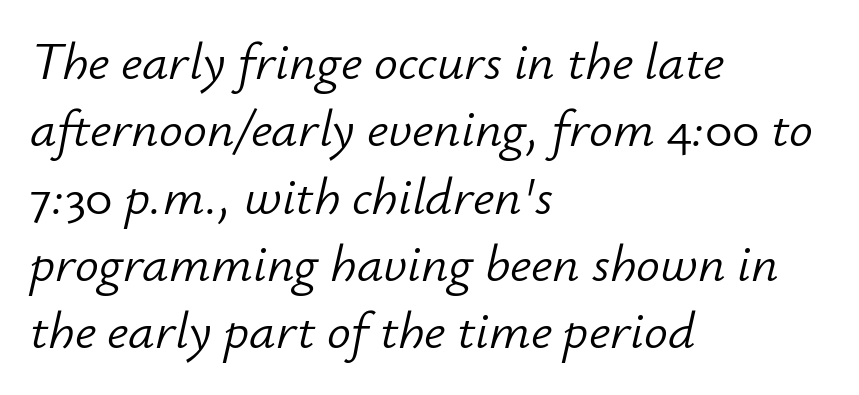
You could not count columns in this text — the font is proportionally spaced. The gap between lines stays unmarked. Compared with a typical body face, this is equally light or lighter still. The specimen reads as italic at a glance. Baseline-to-baseline distance is the conventional proportion of letter height.
